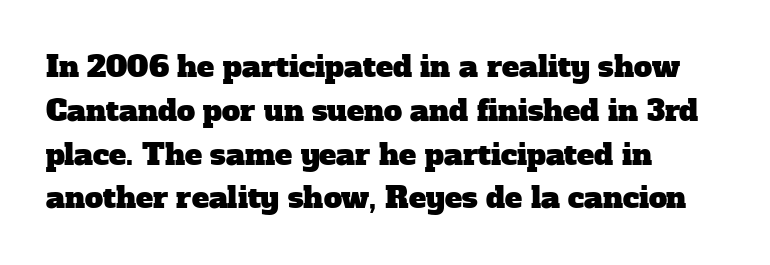
Q: Is the typeface a serif or a sans-serif typeface? A: Serif.
Q: Is the text underlined? A: No.
Q: How is the paragraph aligned? A: Left-aligned.
Q: Is the spacing between letters normal or unusually wide? A: Normal.
Q: Is the spacing between lines tight, normal or loose? A: Normal.
Q: Width (condensed, normal, or wide)? A: Normal.
Q: Stroke contrast? A: Low.
Q: x-height? A: Medium.
Q: Monospaced? A: No.
